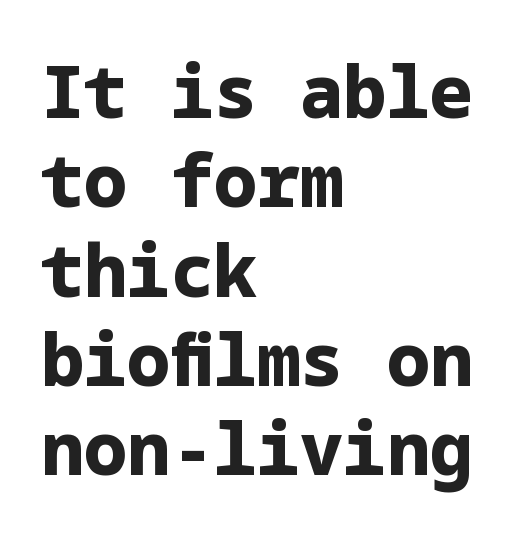
The zone under the glyphs is completely vacant. Regarding serifs, this sample does without them. Tracking value appears to be zero — textbook default spacing. Line starts are locked; line ends wander. The font's upright variant was chosen for this text. Emphasis by weight is at full strength: bold.
